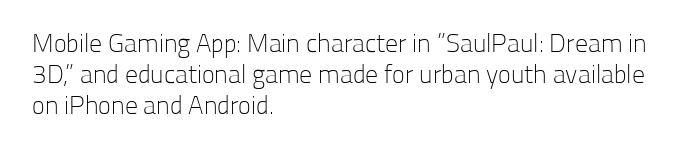
One-word summary of the alignment: left. In terms of letterspacing, this is plain default setting. The words here are not underlined. The characters are drawn with everyday or finer stroke widths. The letters stand straight up with perfectly vertical stems.
